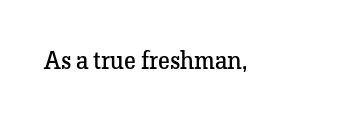
Q: Is the text bold? A: No.
Q: Is the text italic (slanted)? A: No, it is upright.
Q: Is the text underlined? A: No.
Q: Is the spacing between letters normal or unusually wide? A: Normal.
